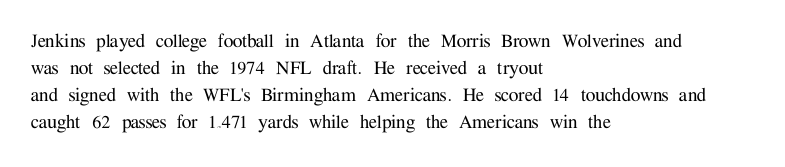
{"italic": "no", "underline": "no", "align": "left", "line_spacing_ratio": 1.23, "letter_spacing": "normal", "letter_spacing_em": 0.0, "glyph_px": 22}
